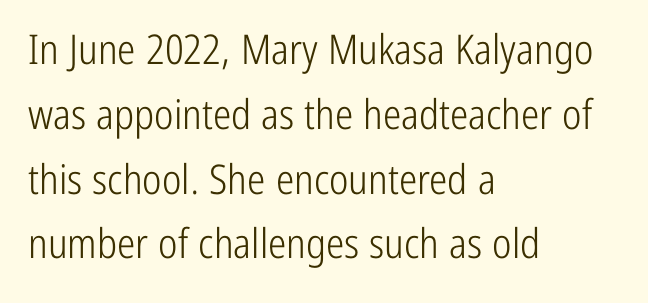
{"serif": "no", "italic": "no", "bold": "no", "weight": "light", "width": "condensed", "stroke_contrast": "low", "x_height": "medium", "monospaced": "no", "underline": "no", "align": "left", "line_spacing": "normal", "line_spacing_ratio": 1.58, "letter_spacing": "normal", "letter_spacing_em": 0.0, "glyph_px": 41}
